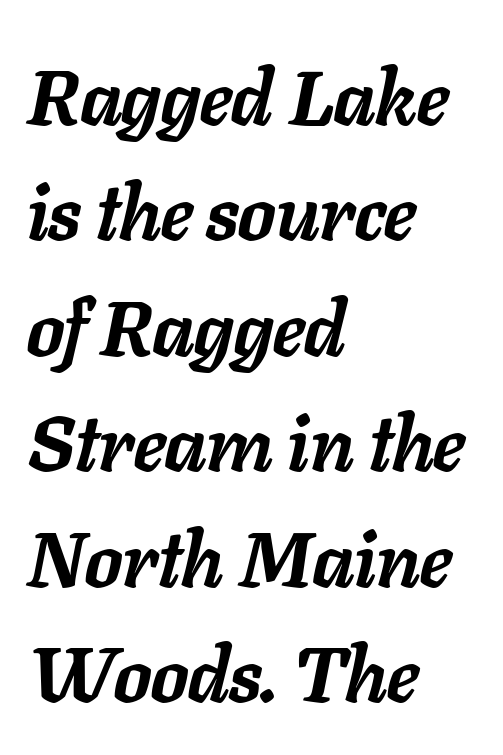
{"italic": "yes", "lean": "right", "slant_degrees": 11, "bold": "yes", "weight": "semibold", "width": "normal", "stroke_contrast": "low", "x_height": "medium", "monospaced": "no", "underline": "no", "align": "left", "line_spacing": "normal", "line_spacing_ratio": 1.48, "letter_spacing": "normal", "letter_spacing_em": 0.0, "glyph_px": 78}
